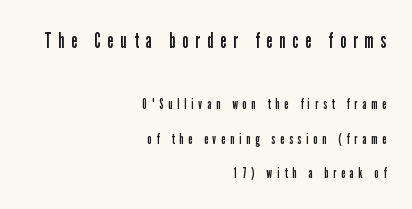
Line ends are locked; line starts wander. A typesetter would call this leading open, well beyond the default. The rendering shrinks the type as you move from the upper chunk to the lower. The strokes are not fattened; the text isn't bold. Spacing between characters has been opened up far beyond the box default.
